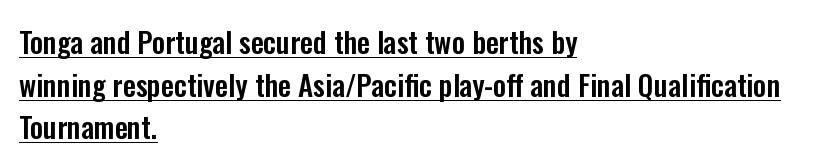
The image shows 29 px condensed sans-serif type, upright; set left-aligned, normal line spacing (1.47x), normal letter spacing, underlined; low stroke contrast and a medium x-height.
